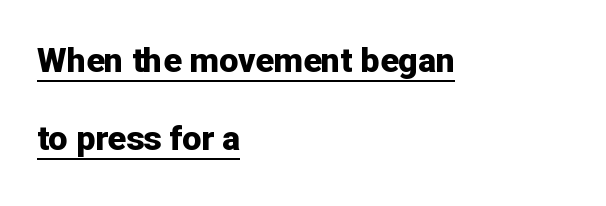
{"serif": "no", "italic": "no", "bold": "yes", "weight": "bold", "width": "normal", "stroke_contrast": "low", "x_height": "medium", "monospaced": "no", "underline": "yes", "align": "left", "line_spacing": "loose", "line_spacing_ratio": 2.29, "letter_spacing": "normal", "letter_spacing_em": 0.0, "glyph_px": 34}
